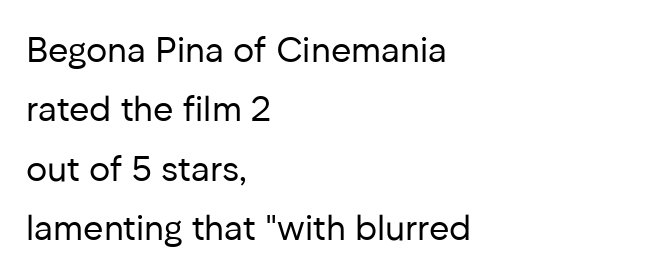
Q: Is the text bold? A: No.
Q: Is the text italic (slanted)? A: No, it is upright.
Q: Is the typeface a serif or a sans-serif typeface? A: Sans-serif.
Q: Is the text underlined? A: No.
Q: How is the paragraph aligned? A: Left-aligned.
Q: Is the spacing between letters normal or unusually wide? A: Normal.
Q: Is the spacing between lines tight, normal or loose? A: Normal.
Q: Width (condensed, normal, or wide)? A: Normal.
Q: Stroke contrast? A: Low.
Q: x-height? A: Medium.
Q: Monospaced? A: No.
